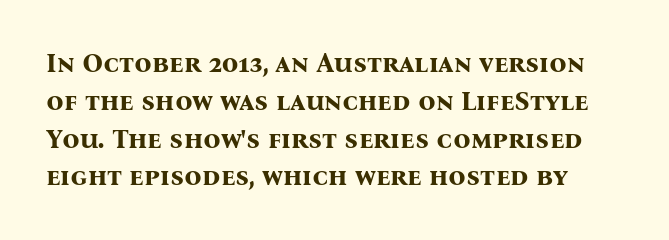
The lines sit at an ordinary, default distance from one another. Standard letterfit; no display-style spreading of the glyphs. Strokes here are thick enough to call this a true bold. The words here are not underlined.
